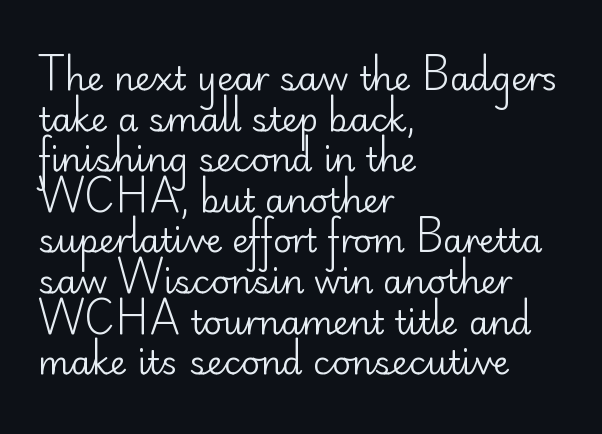
{"serif": "no", "italic": "no", "bold": "no", "weight": "regular", "width": "normal", "stroke_contrast": "low", "x_height": "small", "monospaced": "no", "underline": "no", "align": "left", "line_spacing_ratio": 1.23, "letter_spacing": "normal", "letter_spacing_em": 0.0, "glyph_px": 33}
